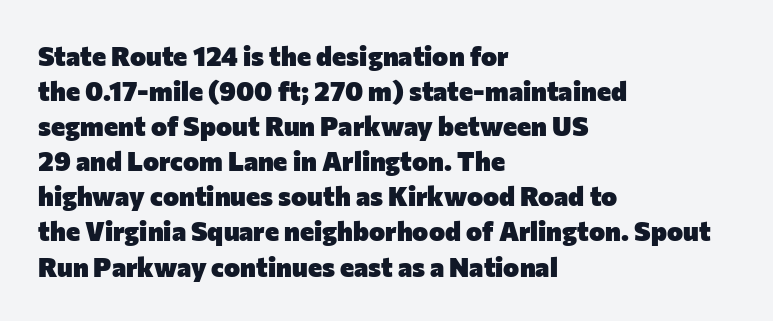
{"italic": "no", "bold": "yes", "underline": "no", "align": "left", "line_spacing": "normal", "line_spacing_ratio": 1.3, "letter_spacing": "normal", "letter_spacing_em": 0.0, "glyph_px": 27}
